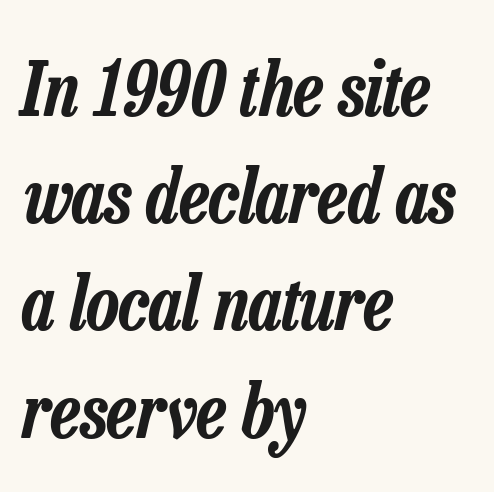
Words appear dense and cohesive because spacing is normal. The rendering applies a slant to the glyphs. Which margin do the lines hug? The left one — the right edge is uneven. A clean baseline with only descenders dipping below it. Vertical spacing — default.
